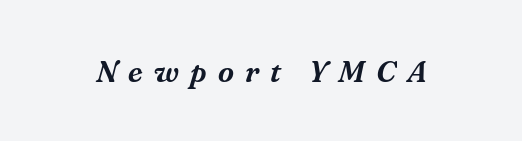
The image shows 31 px serif type, italic (leaning right); set unusually wide letter spacing (+0.36 em), not underlined; medium stroke contrast and a medium x-height.
